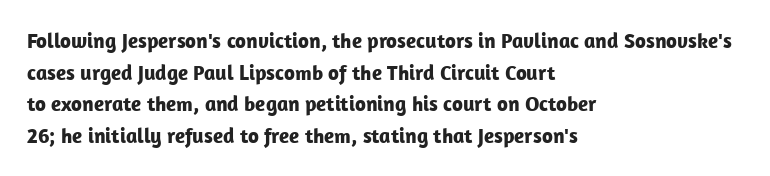
Q: Is the text bold? A: Yes.
Q: Is the text italic (slanted)? A: No, it is upright.
Q: Is the text underlined? A: No.
Q: How is the paragraph aligned? A: Left-aligned.
Q: Is the spacing between letters normal or unusually wide? A: Normal.
Q: Is the spacing between lines tight, normal or loose? A: Normal.
